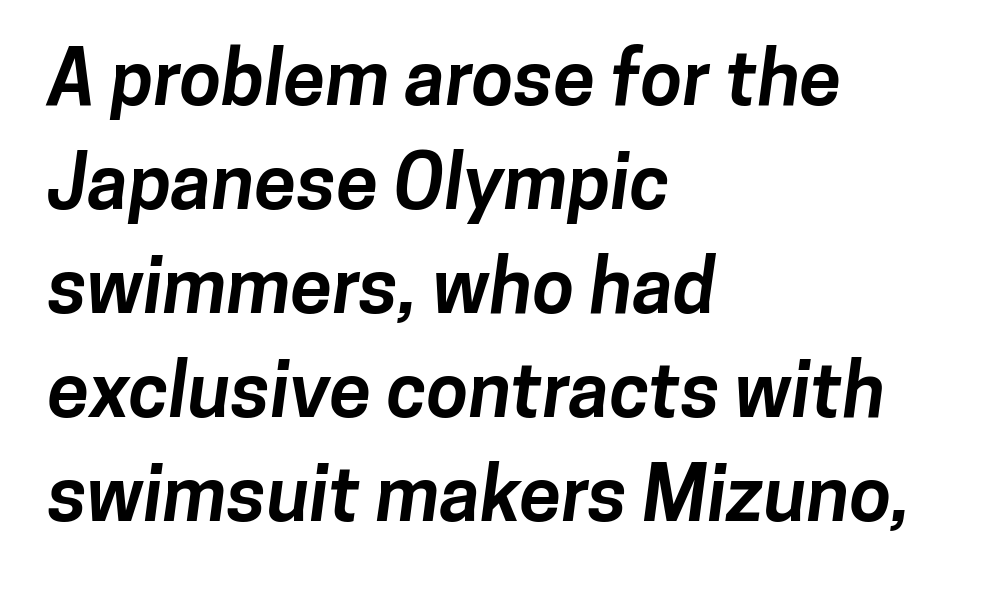
{"serif": "no", "bold": "yes", "weight": "bold", "width": "normal", "stroke_contrast": "low", "x_height": "medium", "monospaced": "no", "underline": "no", "align": "left", "line_spacing": "normal", "line_spacing_ratio": 1.37, "letter_spacing": "normal", "letter_spacing_em": 0.0, "glyph_px": 76}
